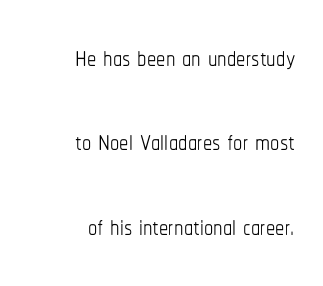
The image shows 37 px thin, condensed type, upright; set right-aligned, loose line spacing (2.28x), normal letter spacing, not underlined; low stroke contrast and a medium x-height.
